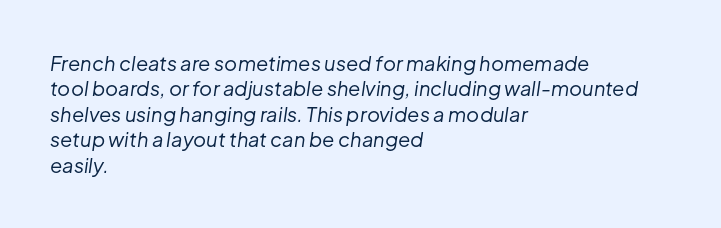
Glance below the letters and you will spot only blank space. Caption: standard tracking, unaltered. No extra ink here — the face is not bold. This block has exactly the height ordinary leading produces. Observe the lean: these are italic letterforms.
